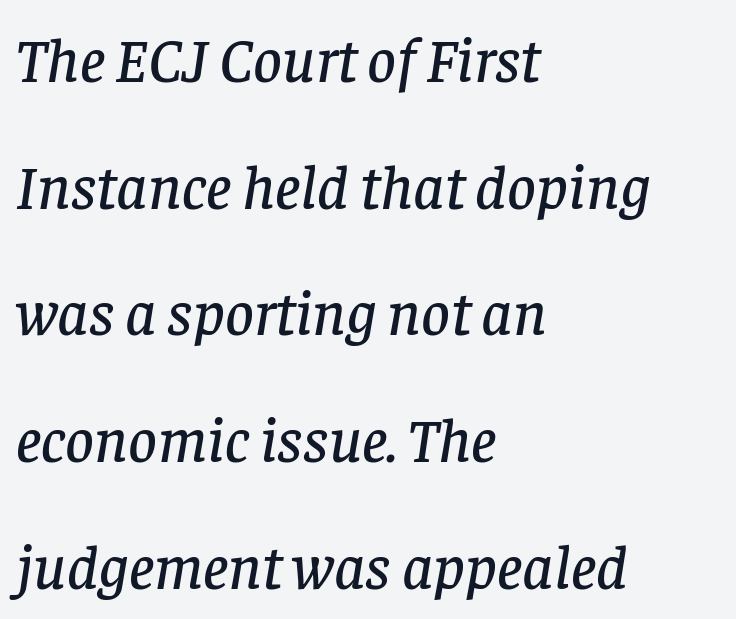
{"serif": "yes", "italic": "yes", "lean": "right", "slant_degrees": 8, "width": "normal", "stroke_contrast": "low", "x_height": "large", "monospaced": "no", "underline": "no", "align": "left", "line_spacing": "loose", "line_spacing_ratio": 2.01, "letter_spacing": "normal", "letter_spacing_em": 0.0, "glyph_px": 63}
